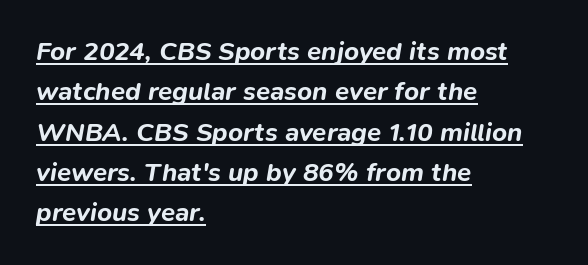
The image shows 26 px bold type, italic (leaning right); set left-aligned, normal line spacing (1.55x), normal letter spacing, underlined.
